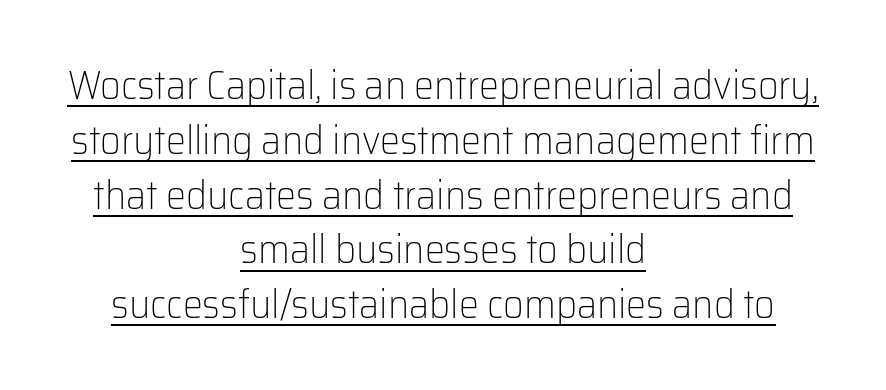
{"serif": "no", "italic": "no", "bold": "no", "weight": "light", "width": "normal", "stroke_contrast": "low", "x_height": "medium", "monospaced": "no", "underline": "yes", "align": "center", "line_spacing": "normal", "line_spacing_ratio": 1.37, "letter_spacing": "normal", "letter_spacing_em": 0.0, "glyph_px": 40}
